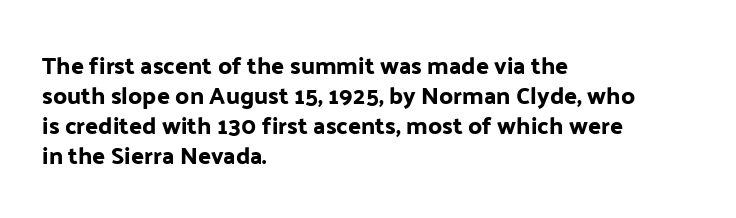
The lines in this sample share a left origin and differ only in where they stop. Tracking here is standard; glyphs follow each other at the usual distance. How would I describe the line gaps? Plain and ordinary. You can tell it's not italic because the verticals are truly vertical.
